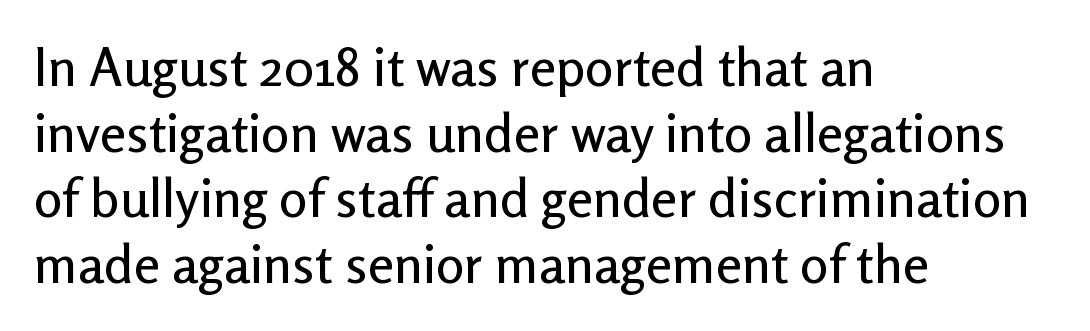
{"serif": "no", "italic": "no", "width": "normal", "stroke_contrast": "low", "x_height": "medium", "monospaced": "no", "underline": "no", "align": "left", "line_spacing_ratio": 1.24, "letter_spacing": "normal", "letter_spacing_em": 0.0, "glyph_px": 53}
